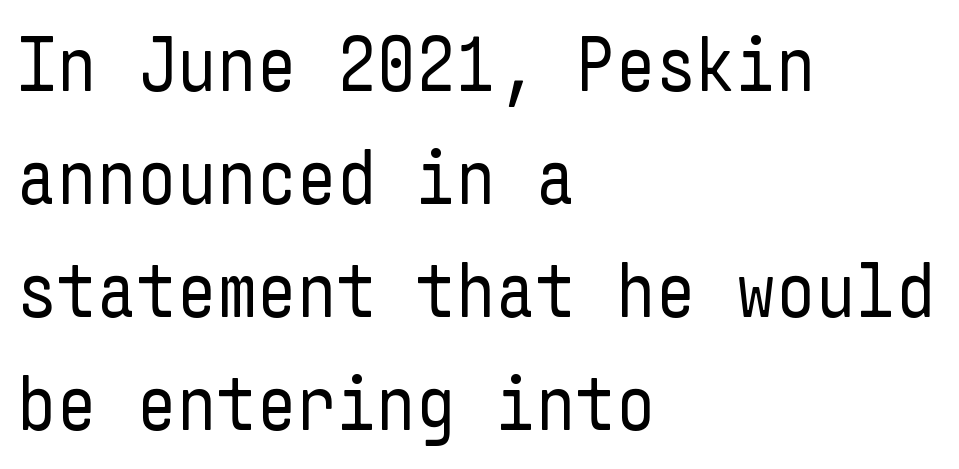
{"serif": "no", "italic": "no", "bold": "no", "weight": "regular", "width": "condensed", "stroke_contrast": "low", "x_height": "medium", "underline": "no", "align": "left", "line_spacing": "normal", "line_spacing_ratio": 1.45, "letter_spacing": "normal", "letter_spacing_em": 0.0, "glyph_px": 78}
